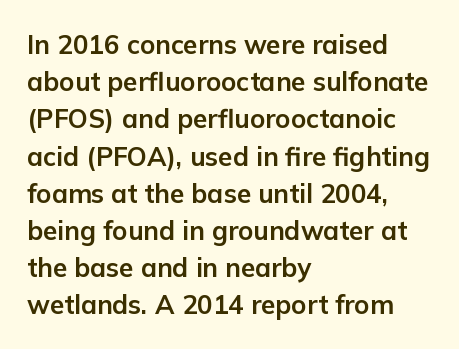
Q: Is the text bold? A: Yes.
Q: Is the text italic (slanted)? A: No, it is upright.
Q: Is the text underlined? A: No.
Q: How is the paragraph aligned? A: Left-aligned.
Q: Is the spacing between letters normal or unusually wide? A: Normal.
Q: Is the spacing between lines tight, normal or loose? A: Normal.
